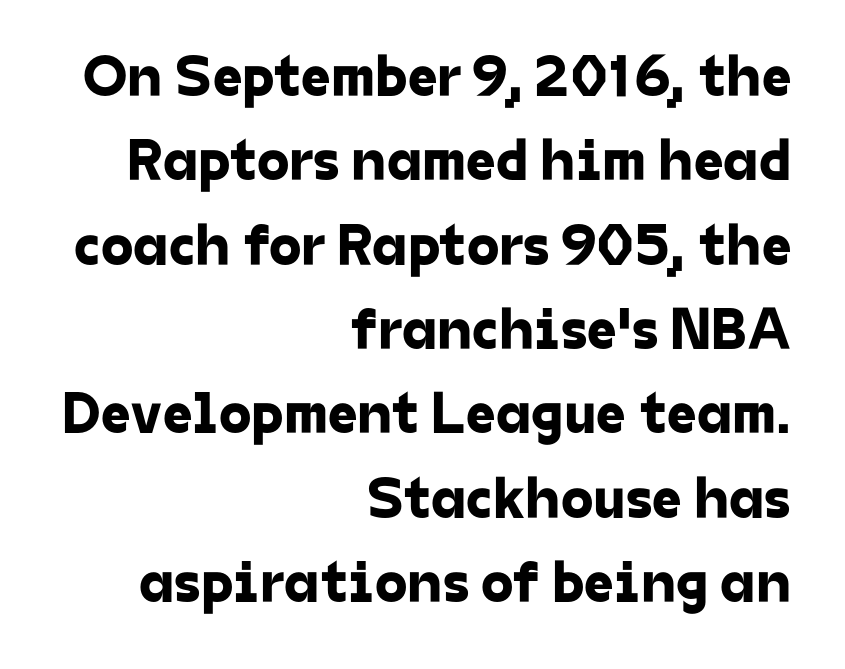
The image shows 59 px sans-serif type; set right-aligned, normal line spacing (1.43x), normal letter spacing, not underlined; low stroke contrast and a medium x-height.
